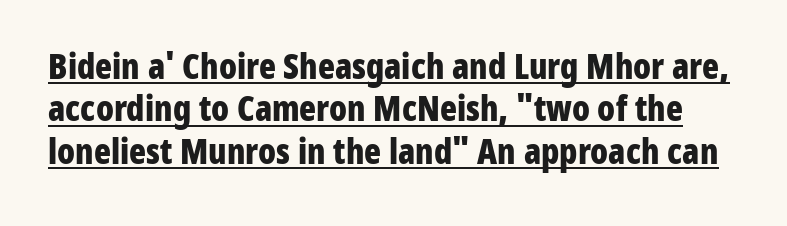
{"serif": "no", "italic": "no", "bold": "yes", "weight": "bold", "width": "condensed", "stroke_contrast": "low", "x_height": "medium", "monospaced": "no", "underline": "yes", "line_spacing_ratio": 1.21, "letter_spacing": "normal", "letter_spacing_em": 0.0, "glyph_px": 35}
